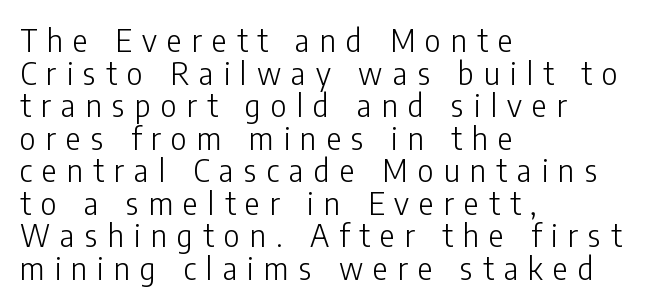
Q: Is the text bold? A: No.
Q: Is the text italic (slanted)? A: No, it is upright.
Q: Is the typeface a serif or a sans-serif typeface? A: Sans-serif.
Q: Is the text underlined? A: No.
Q: How is the paragraph aligned? A: Left-aligned.
Q: Is the spacing between letters normal or unusually wide? A: Unusually wide.
Q: Is the spacing between lines tight, normal or loose? A: Tight.
Q: Width (condensed, normal, or wide)? A: Condensed.
Q: Stroke contrast? A: Low.
Q: x-height? A: Medium.
Q: Monospaced? A: No.
